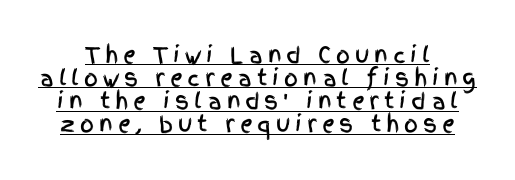
Style check: upright. Closely set lines give the paragraph a compact silhouette. The rendering uses the underline text-decoration. Observe the wide spacing: letters keep a clear distance from each other.
